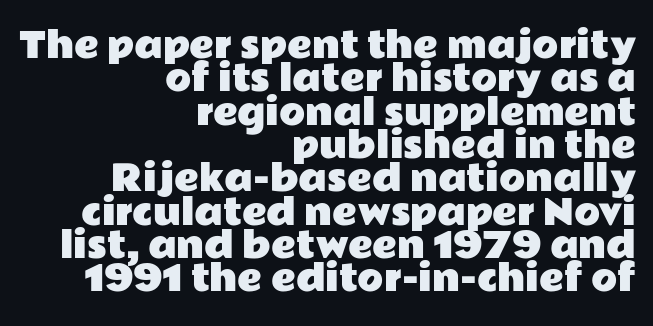
Q: Is the text italic (slanted)? A: No, it is upright.
Q: Is the typeface a serif or a sans-serif typeface? A: Sans-serif.
Q: Is the text underlined? A: No.
Q: How is the paragraph aligned? A: Right-aligned.
Q: Is the spacing between letters normal or unusually wide? A: Normal.
Q: Is the spacing between lines tight, normal or loose? A: Tight.
Q: Width (condensed, normal, or wide)? A: Wide.
Q: Stroke contrast? A: Low.
Q: x-height? A: Medium.
Q: Monospaced? A: No.
